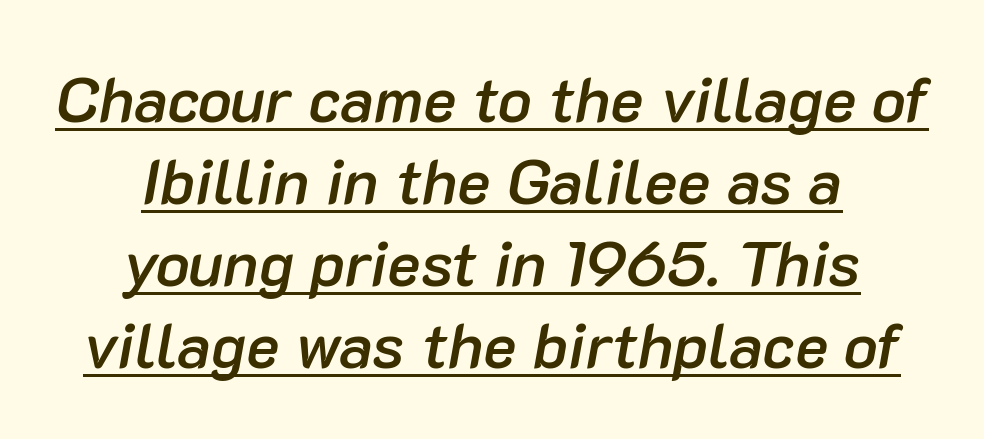
Q: Is the text bold? A: Semi-bold.
Q: Is the text italic (slanted)? A: Yes, it leans right by about 10 degrees.
Q: Is the text underlined? A: Yes.
Q: How is the paragraph aligned? A: Centered.
Q: Is the spacing between letters normal or unusually wide? A: Normal.
Q: Is the spacing between lines tight, normal or loose? A: Normal.
Q: Width (condensed, normal, or wide)? A: Normal.
Q: Stroke contrast? A: Low.
Q: x-height? A: Medium.
Q: Monospaced? A: No.
